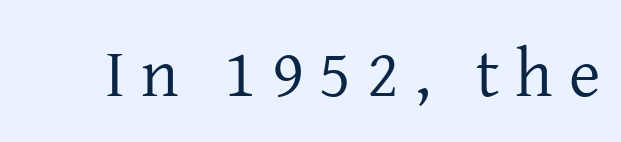
{"serif": "yes", "italic": "no", "bold": "no", "weight": "regular", "width": "normal", "stroke_contrast": "low", "x_height": "medium", "monospaced": "no", "underline": "no", "letter_spacing": "wide", "letter_spacing_em": 0.23, "glyph_px": 68}
